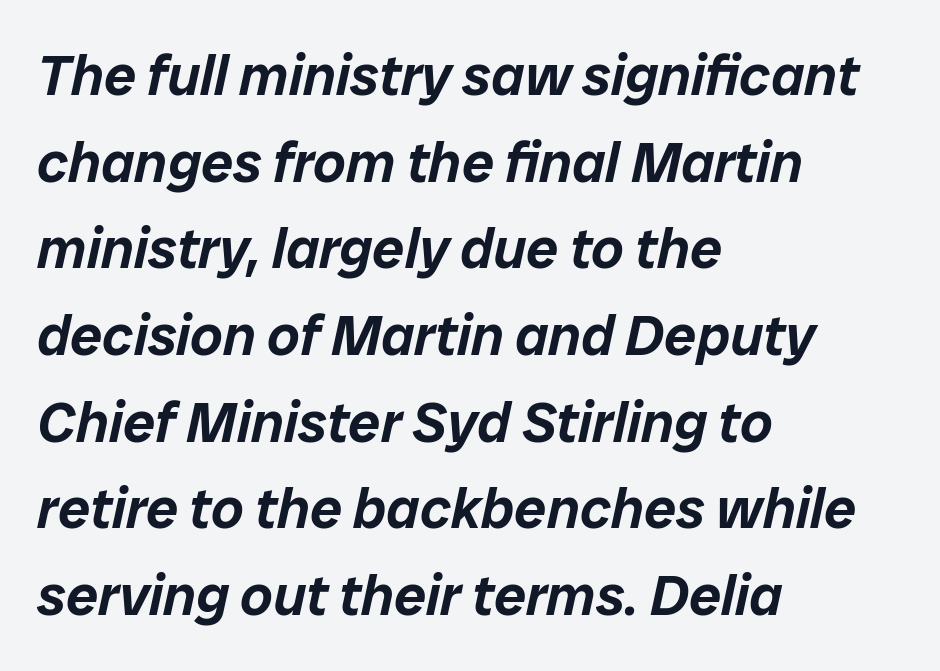
The image shows 57 px text type, italic (leaning right); set left-aligned, normal line spacing (1.52x), normal letter spacing, not underlined; low stroke contrast and a medium x-height.
